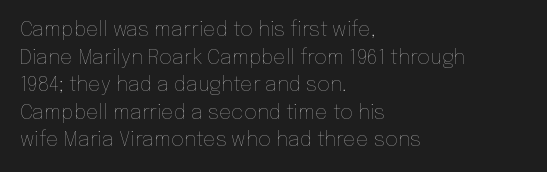
Q: Is the text bold? A: No.
Q: Is the text italic (slanted)? A: No, it is upright.
Q: Is the text underlined? A: No.
Q: How is the paragraph aligned? A: Left-aligned.
Q: Is the spacing between letters normal or unusually wide? A: Normal.
Q: Is the spacing between lines tight, normal or loose? A: Normal.
